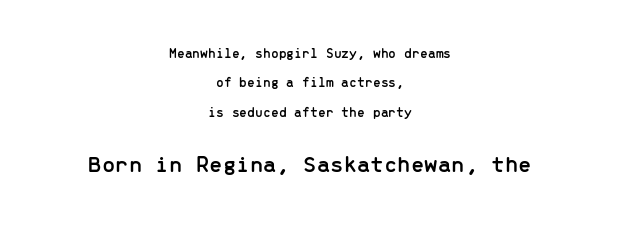
Q: Is the text italic (slanted)? A: No, it is upright.
Q: Is the text underlined? A: No.
Q: How is the paragraph aligned? A: Centered.
Q: Is the spacing between letters normal or unusually wide? A: Normal.
Q: Is the spacing between lines tight, normal or loose? A: Loose.
Q: Which block of text is set in a larger size, the first (top) or the second (bottom)? A: The second (bottom) one.
